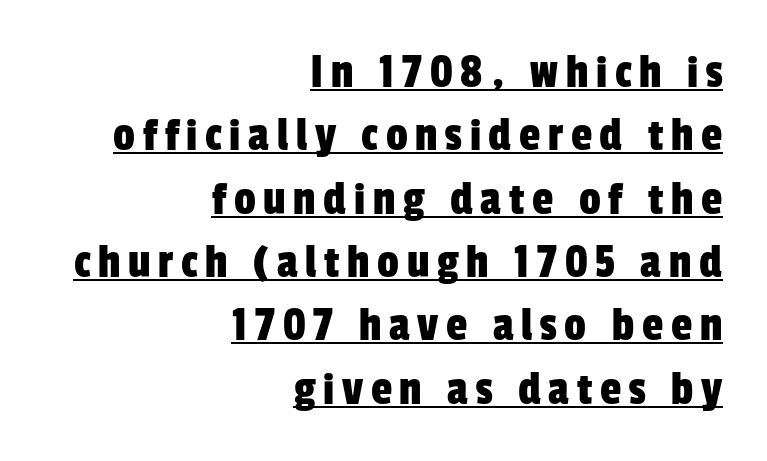
{"serif": "no", "width": "condensed", "stroke_contrast": "low", "x_height": "medium", "monospaced": "no", "underline": "yes", "align": "right", "line_spacing": "normal", "line_spacing_ratio": 1.32, "glyph_px": 48}
